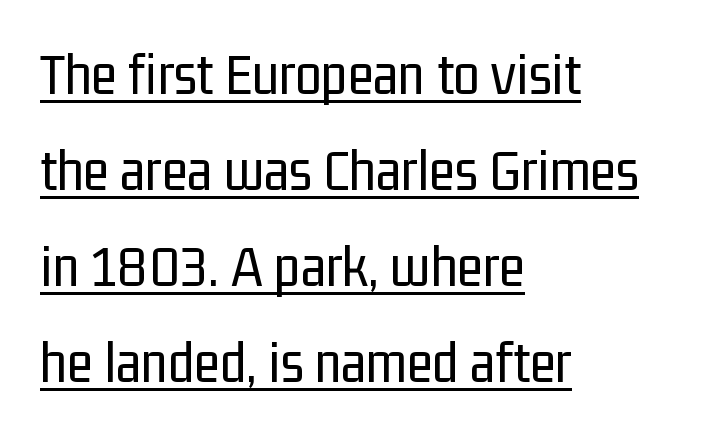
{"serif": "no", "italic": "no", "bold": "no", "weight": "regular", "width": "condensed", "stroke_contrast": "low", "x_height": "medium", "monospaced": "no", "underline": "yes", "align": "left", "line_spacing": "normal", "line_spacing_ratio": 1.6, "letter_spacing": "normal", "letter_spacing_em": 0.0, "glyph_px": 60}
